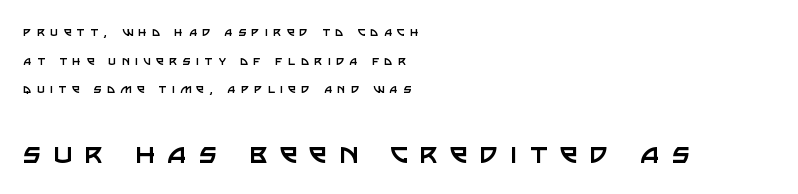
Nobody drew a line under any word here. Interline gaps are noticeably wide in this sample. The rendering shows plain stroke endings on the letterforms — a sans-serif design. The type is letterspaced generously, with wide tracking.
